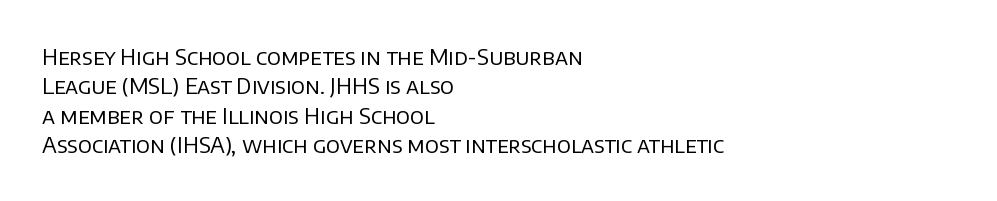
{"italic": "no", "bold": "no", "underline": "no", "align": "left", "line_spacing": "normal", "line_spacing_ratio": 1.34, "letter_spacing": "normal", "letter_spacing_em": 0.0, "glyph_px": 22}
